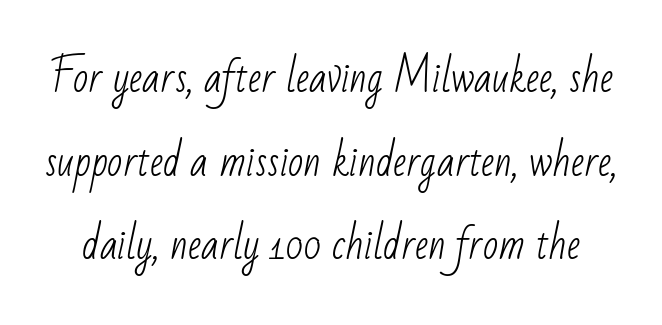
{"serif": "no", "bold": "no", "weight": "light", "width": "condensed", "stroke_contrast": "low", "x_height": "small", "monospaced": "no", "underline": "no", "line_spacing": "loose", "line_spacing_ratio": 2.09, "letter_spacing": "normal", "letter_spacing_em": 0.0, "glyph_px": 40}
